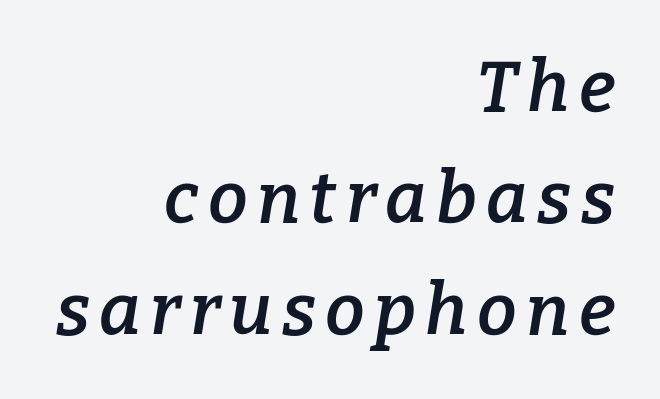
The image shows 71 px semibold serif type, italic (leaning right); set right-aligned, normal line spacing (1.57x), not underlined; low stroke contrast and a medium x-height.
